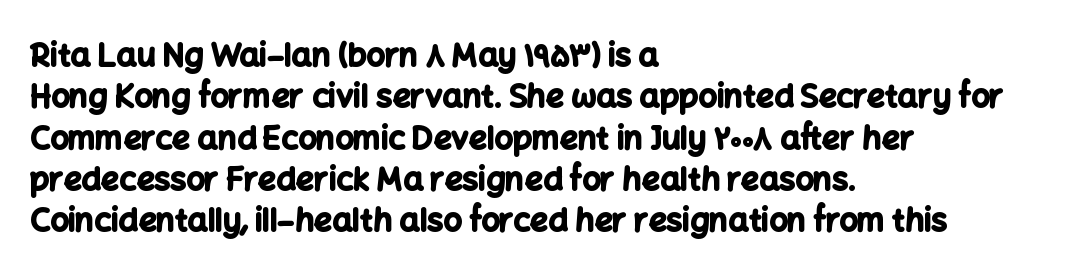
Q: Is the text bold? A: Yes.
Q: Is the text italic (slanted)? A: No, it is upright.
Q: Is the typeface a serif or a sans-serif typeface? A: Sans-serif.
Q: Is the text underlined? A: No.
Q: How is the paragraph aligned? A: Left-aligned.
Q: Is the spacing between letters normal or unusually wide? A: Normal.
Q: Is the spacing between lines tight, normal or loose? A: Normal.
Q: Width (condensed, normal, or wide)? A: Normal.
Q: Stroke contrast? A: Low.
Q: x-height? A: Medium.
Q: Monospaced? A: No.
